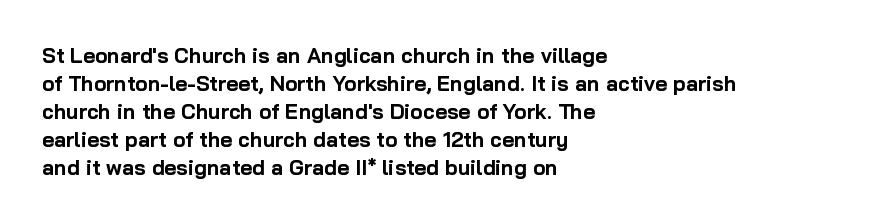
Q: Is the text bold? A: Yes.
Q: Is the text italic (slanted)? A: No, it is upright.
Q: Is the text underlined? A: No.
Q: How is the paragraph aligned? A: Left-aligned.
Q: Is the spacing between letters normal or unusually wide? A: Normal.
Q: Is the spacing between lines tight, normal or loose? A: Normal.
